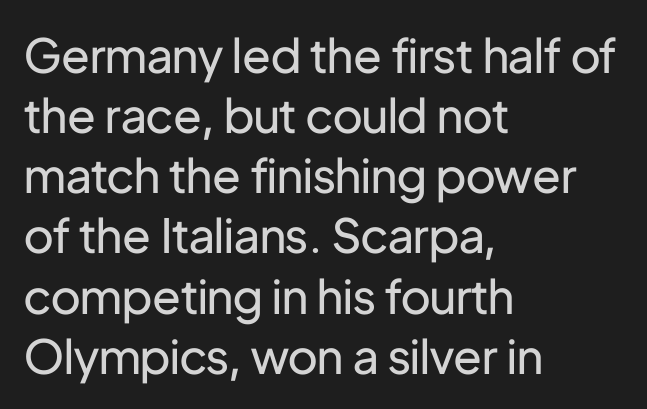
Teacher's note: observe the even left margin — that is flush-left alignment. The letters advance in unequal steps, a hallmark of proportional type. The font's upright variant was chosen for this text. Unlike a traditional serif, this face leaves its strokes unadorned. Does the leading feel generous? No, just average.
